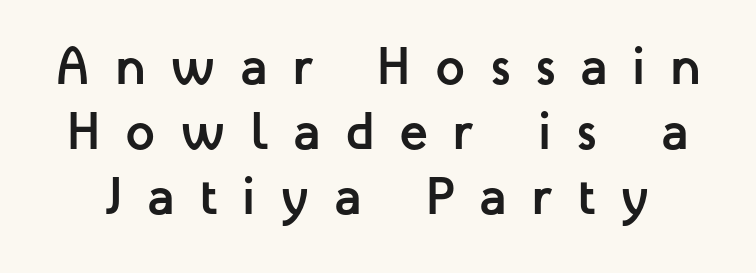
{"serif": "no", "italic": "no", "bold": "yes", "weight": "semibold", "width": "normal", "stroke_contrast": "low", "x_height": "medium", "monospaced": "no", "underline": "no", "line_spacing_ratio": 1.23, "letter_spacing": "wide", "letter_spacing_em": 0.46, "glyph_px": 53}
